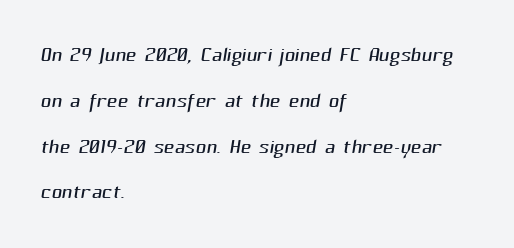
The image shows 29 px light sans-serif type; set left-aligned, normal line spacing (1.58x), normal letter spacing, not underlined; medium stroke contrast and a medium x-height.
